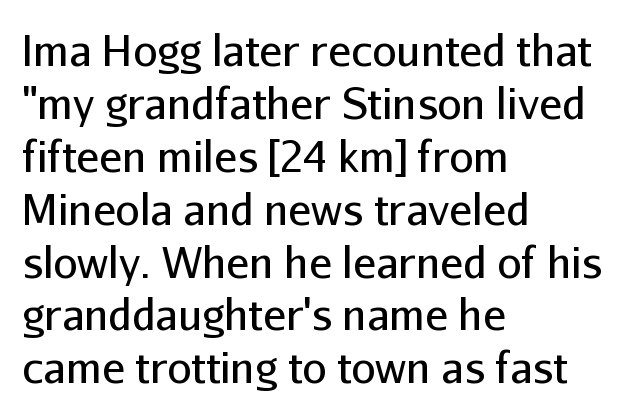
The image shows 43 px regular-weight sans-serif type, upright; set left-aligned, line spacing 1.23x, normal letter spacing, not underlined; low stroke contrast and a medium x-height.
